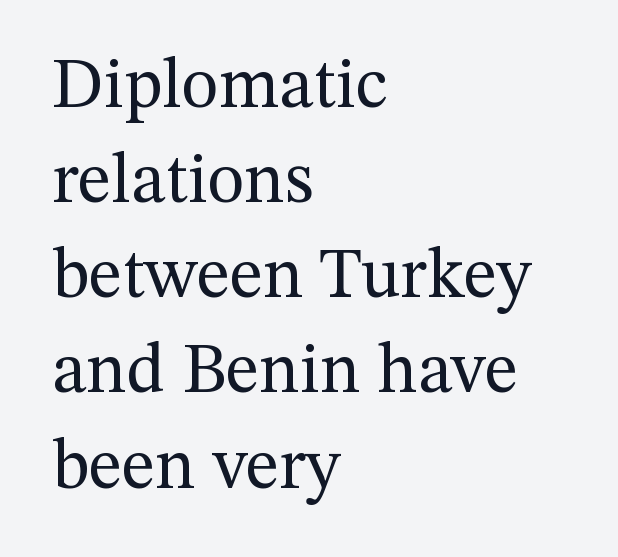
How would I describe the line gaps? Plain and ordinary. Italic? Not at all — the glyphs are vertical. The passage is arranged the way most books set body copy — flush left. Descenders are the only things crossing below the line. A serif font was chosen for this passage.
